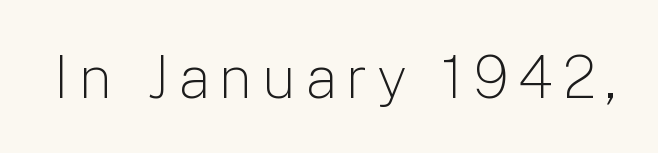
The image shows 59 px light sans-serif type, upright; set not underlined; low stroke contrast and a medium x-height.
